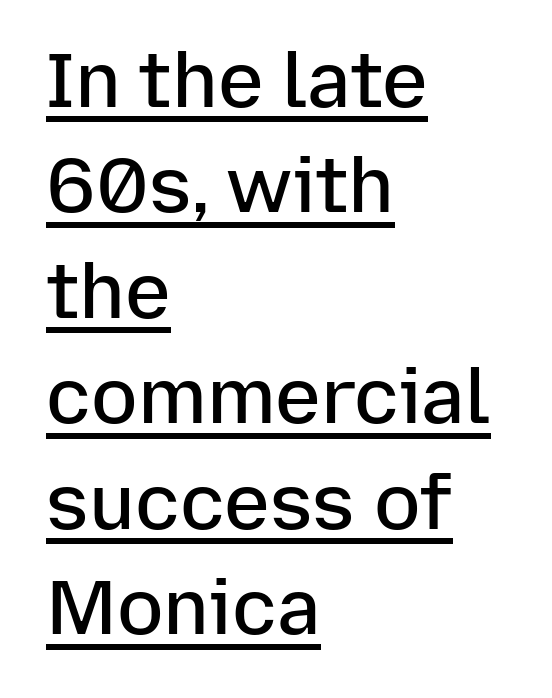
{"serif": "no", "italic": "no", "bold": "semi", "weight": "semibold", "width": "normal", "stroke_contrast": "low", "x_height": "medium", "monospaced": "no", "underline": "yes", "align": "left", "line_spacing": "normal", "line_spacing_ratio": 1.37, "letter_spacing": "normal", "letter_spacing_em": 0.0, "glyph_px": 77}
